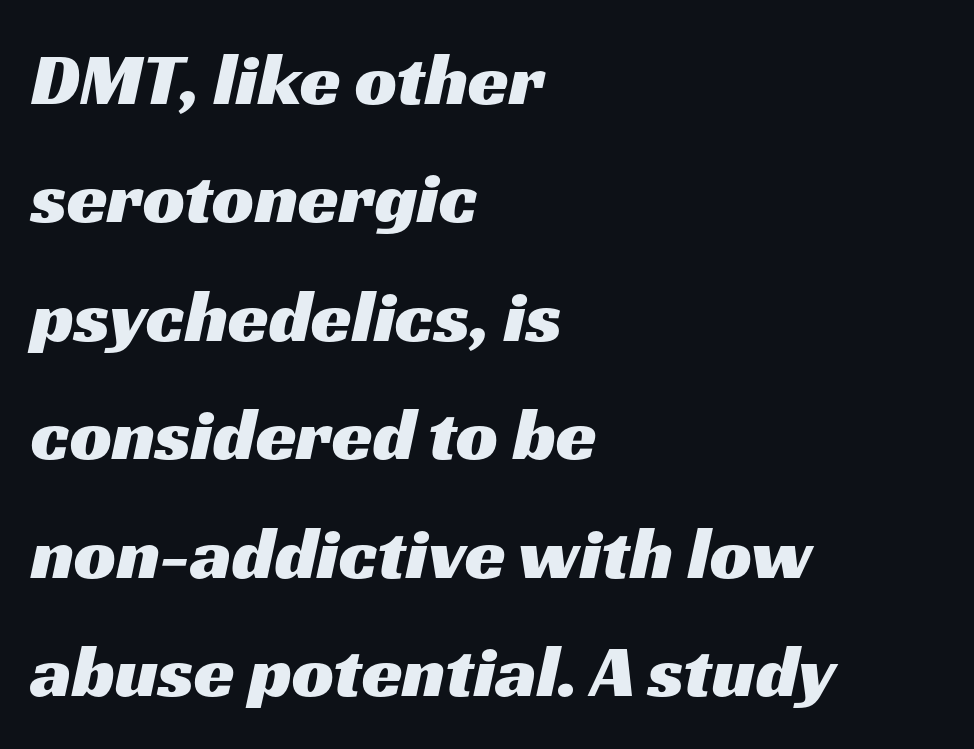
{"serif": "no", "width": "wide", "stroke_contrast": "medium", "x_height": "medium", "monospaced": "no", "underline": "no", "align": "left", "line_spacing": "normal", "line_spacing_ratio": 1.6, "letter_spacing": "normal", "letter_spacing_em": 0.0, "glyph_px": 74}
